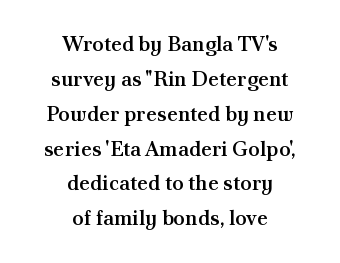
The passage shown is semibold, sitting just below true bold. It's the straight-up-and-down kind of type. Neither beginnings nor endings align; midpoints do. Here the glyphs are tracked normally, forming tight word shapes.
